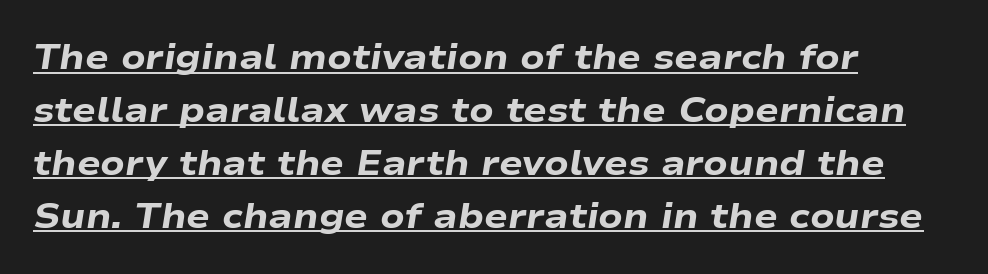
{"italic": "yes", "lean": "right", "slant_degrees": 9, "bold": "yes", "weight": "heavy", "width": "wide", "stroke_contrast": "low", "x_height": "medium", "monospaced": "no", "underline": "yes", "align": "left", "line_spacing": "normal", "line_spacing_ratio": 1.51, "letter_spacing": "normal", "letter_spacing_em": 0.0, "glyph_px": 35}
